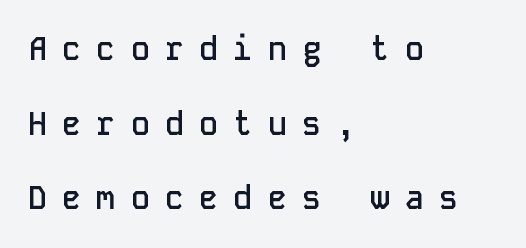
The image shows 32 px semibold sans-serif type, upright, monospaced; set left-aligned, loose line spacing (2.33x), unusually wide letter spacing (+0.47 em), not underlined; low stroke contrast and a medium x-height.
